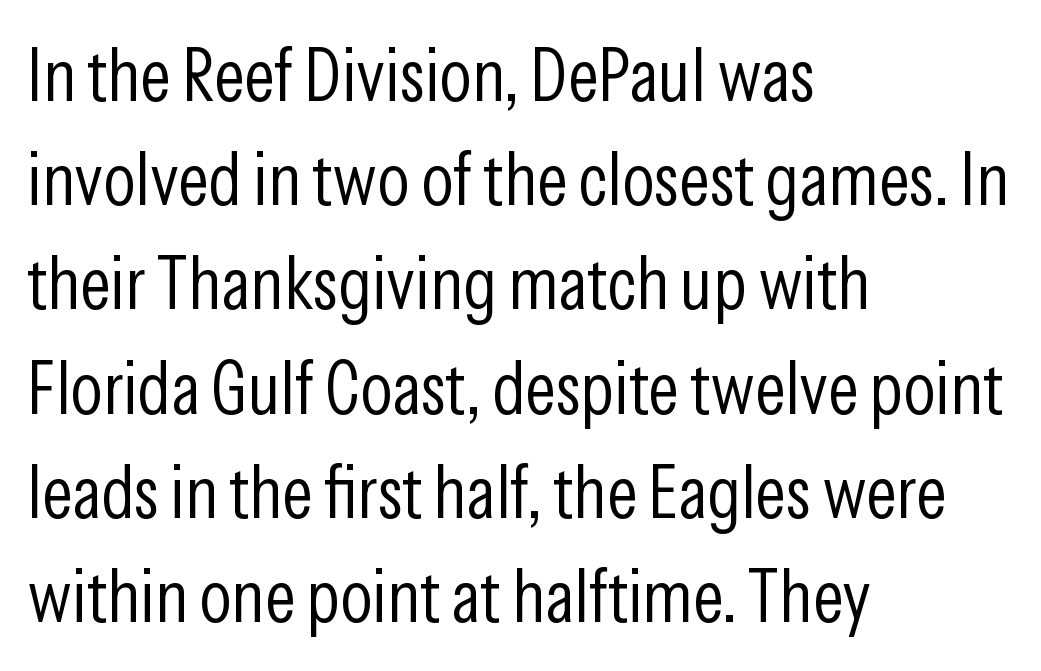
The image shows 75 px light, condensed sans-serif type, upright; set left-aligned, normal line spacing (1.39x), normal letter spacing, not underlined; low stroke contrast and a medium x-height.
